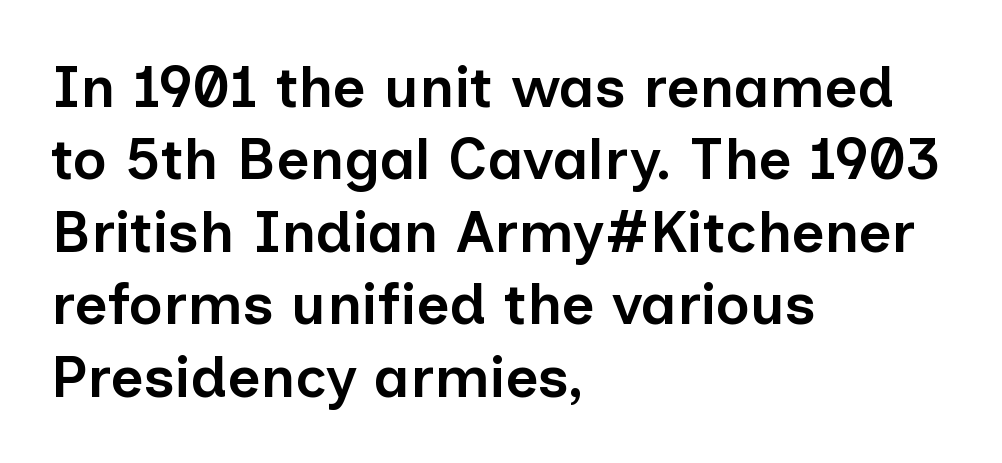
{"serif": "no", "italic": "no", "bold": "semi", "weight": "semibold", "width": "normal", "stroke_contrast": "low", "x_height": "medium", "monospaced": "no", "underline": "no", "align": "left", "line_spacing": "normal", "line_spacing_ratio": 1.25, "letter_spacing": "normal", "letter_spacing_em": 0.0, "glyph_px": 58}
